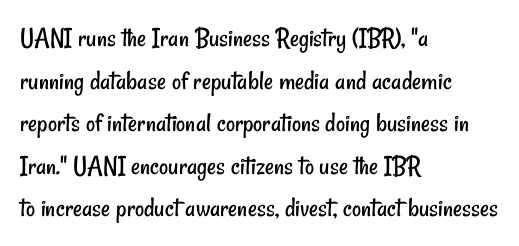
A clean baseline with only descenders dipping below it. Stroke thickness stays within the range of a standard reading face or lighter. Reading down the block, your eye returns to a fixed left position each line. A typesetter would call this proportional, since set widths differ per character. How are the letters spaced? Ordinarily, with no added tracking. The type family on display is of the sans-serif kind.
